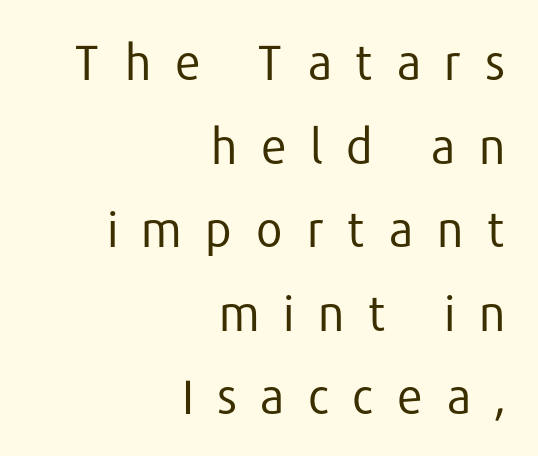
{"serif": "no", "italic": "no", "bold": "no", "weight": "regular", "width": "normal", "stroke_contrast": "low", "x_height": "medium", "monospaced": "no", "underline": "no", "align": "right", "line_spacing_ratio": 1.74, "letter_spacing": "wide", "letter_spacing_em": 0.47, "glyph_px": 48}
